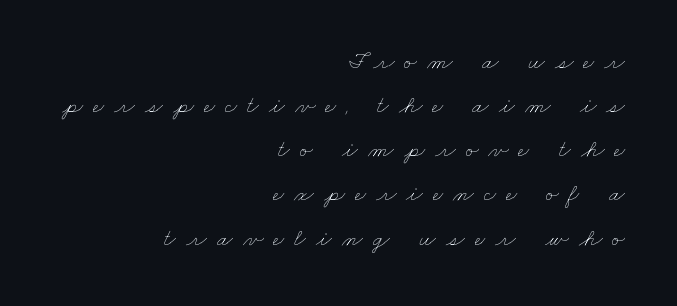
The image shows 24 px text type; set right-aligned, line spacing 1.84x, unusually wide letter spacing (+0.41 em), not underlined.
